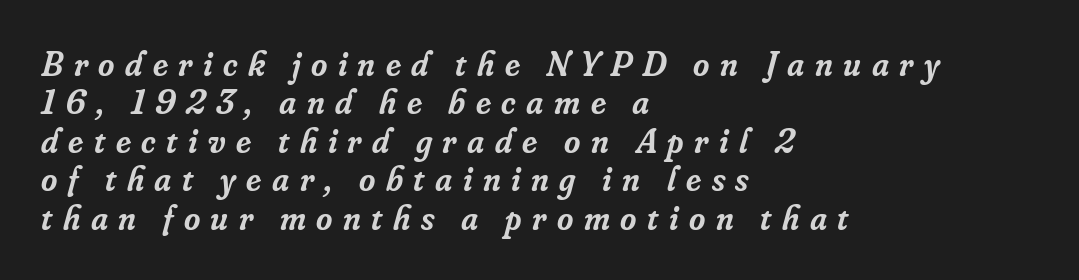
Where is the straight margin? On the left. Type style note: has serifs. Spacing verdict: proportional, widths tailored to each character. This sample uses an oblique cut, with every glyph tilted off the vertical. Compared with typical body copy, the letter spacing here is much looser. The glyphs are unaccompanied by any horizontal stroke below them.
